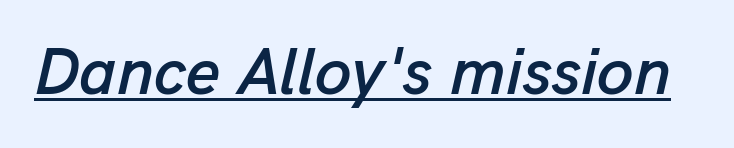
{"italic": "yes", "lean": "right", "slant_degrees": 13, "width": "normal", "stroke_contrast": "low", "x_height": "medium", "monospaced": "no", "underline": "yes", "letter_spacing": "normal", "letter_spacing_em": 0.0, "glyph_px": 66}
